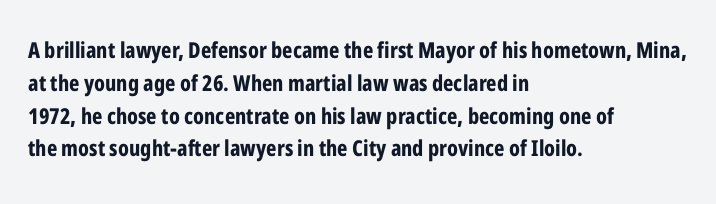
Nobody touched the tracking dial on this one. Alignment: flush left. Tall strokes in this sample are plumb rather than angled. Weight: bold.
